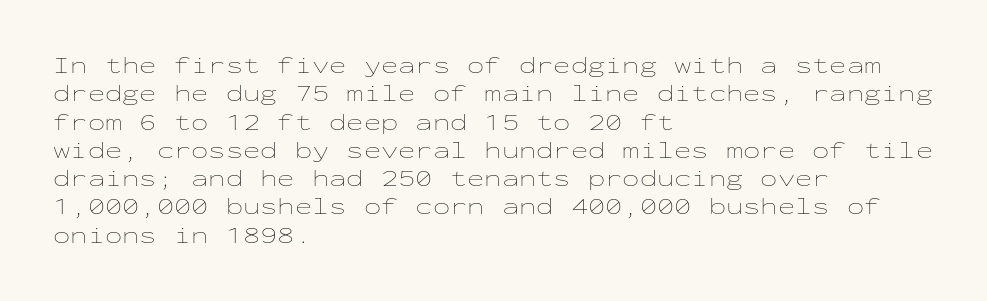
Q: Is the text bold? A: No.
Q: Is the text italic (slanted)? A: No, it is upright.
Q: Is the text underlined? A: No.
Q: How is the paragraph aligned? A: Left-aligned.
Q: Is the spacing between letters normal or unusually wide? A: Normal.
